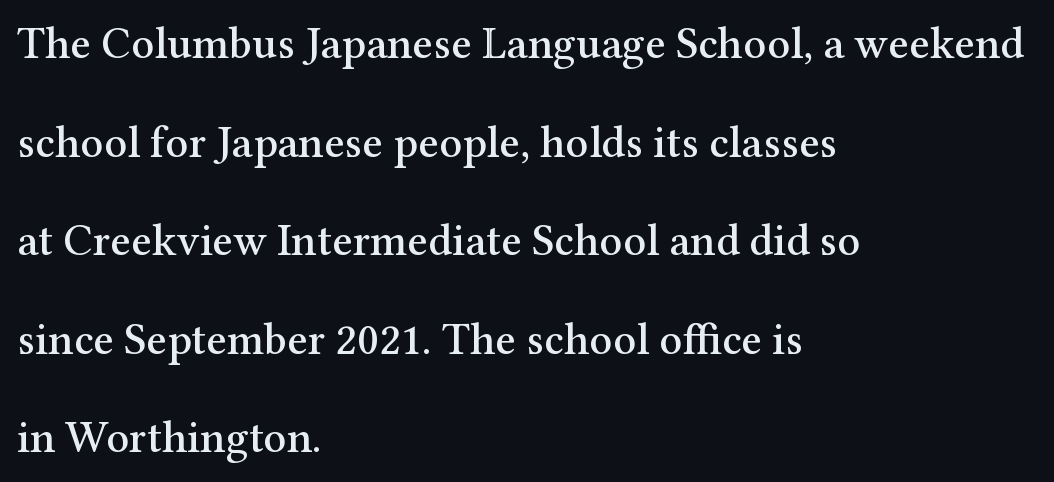
{"serif": "yes", "italic": "no", "width": "normal", "stroke_contrast": "medium", "x_height": "medium", "monospaced": "no", "underline": "no", "align": "left", "line_spacing": "loose", "line_spacing_ratio": 2.19, "letter_spacing": "normal", "letter_spacing_em": 0.0, "glyph_px": 45}
